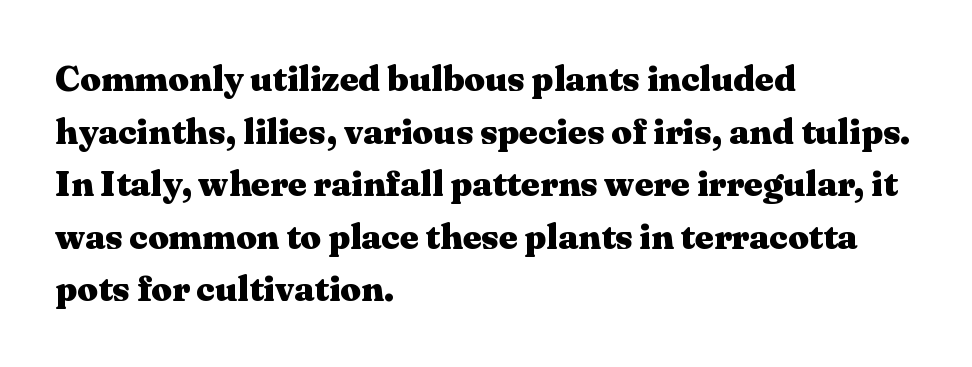
Q: Is the text bold? A: Yes.
Q: Is the text italic (slanted)? A: No, it is upright.
Q: Is the typeface a serif or a sans-serif typeface? A: Serif.
Q: Is the text underlined? A: No.
Q: How is the paragraph aligned? A: Left-aligned.
Q: Is the spacing between letters normal or unusually wide? A: Normal.
Q: Is the spacing between lines tight, normal or loose? A: Normal.
Q: Width (condensed, normal, or wide)? A: Wide.
Q: Stroke contrast? A: Medium.
Q: x-height? A: Medium.
Q: Monospaced? A: No.
